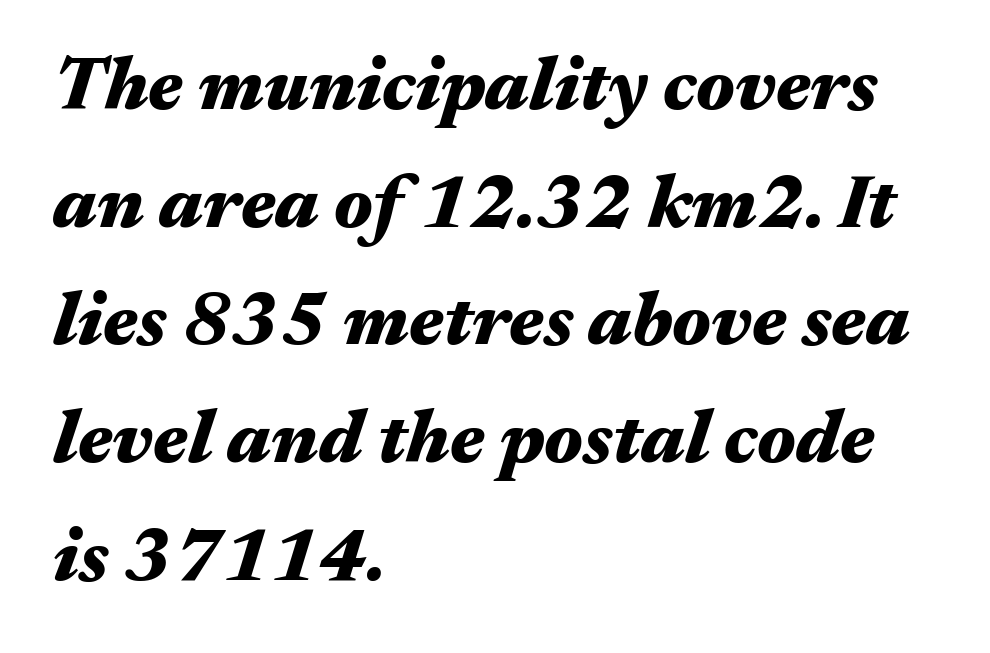
Q: Is the text bold? A: Yes.
Q: Is the text italic (slanted)? A: Yes, it leans right by about 17 degrees.
Q: Is the text underlined? A: No.
Q: How is the paragraph aligned? A: Left-aligned.
Q: Is the spacing between letters normal or unusually wide? A: Normal.
Q: Is the spacing between lines tight, normal or loose? A: Normal.
Q: Width (condensed, normal, or wide)? A: Wide.
Q: Stroke contrast? A: Medium.
Q: x-height? A: Medium.
Q: Monospaced? A: No.
